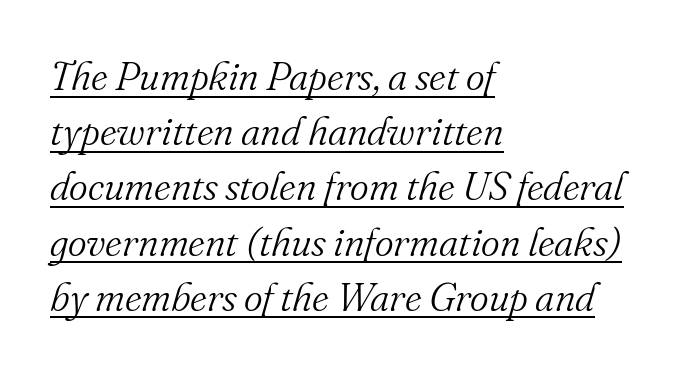
{"serif": "yes", "italic": "yes", "lean": "right", "slant_degrees": 16, "bold": "no", "weight": "light", "width": "normal", "stroke_contrast": "medium", "x_height": "small", "monospaced": "no", "underline": "yes", "align": "left", "line_spacing": "normal", "line_spacing_ratio": 1.38, "letter_spacing": "normal", "letter_spacing_em": 0.0, "glyph_px": 40}
